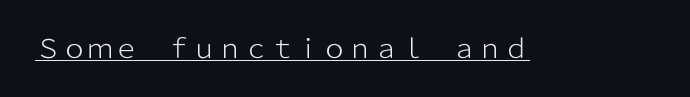
The image shows 26 px text type, upright; set normal letter spacing, underlined.
